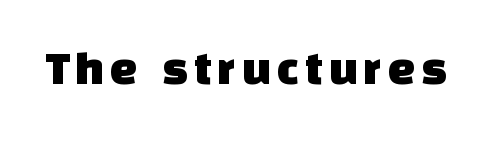
{"serif": "no", "width": "normal", "stroke_contrast": "low", "x_height": "large", "monospaced": "no", "underline": "no", "glyph_px": 49}
